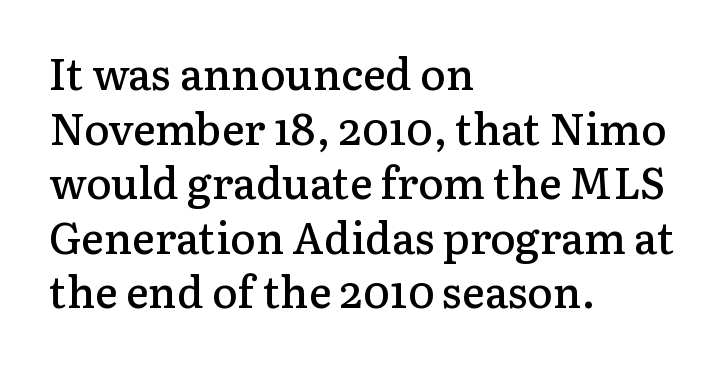
Q: Is the text bold? A: Semi-bold.
Q: Is the text italic (slanted)? A: No, it is upright.
Q: Is the typeface a serif or a sans-serif typeface? A: Serif.
Q: Is the text underlined? A: No.
Q: How is the paragraph aligned? A: Left-aligned.
Q: Is the spacing between letters normal or unusually wide? A: Normal.
Q: Is the spacing between lines tight, normal or loose? A: Normal.
Q: Width (condensed, normal, or wide)? A: Normal.
Q: Stroke contrast? A: Low.
Q: x-height? A: Medium.
Q: Monospaced? A: No.
